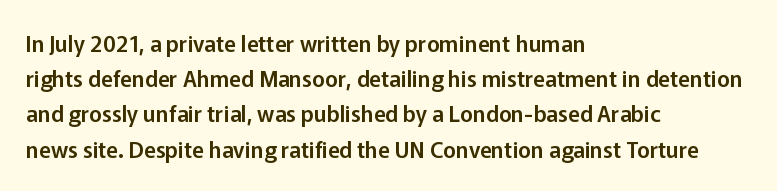
The face used here is rendered with its standard letterfit. A bare baseline throughout the passage. The compositor pushed each line to the left boundary. Regarding leading, the lines here are spaced in the standard way.
